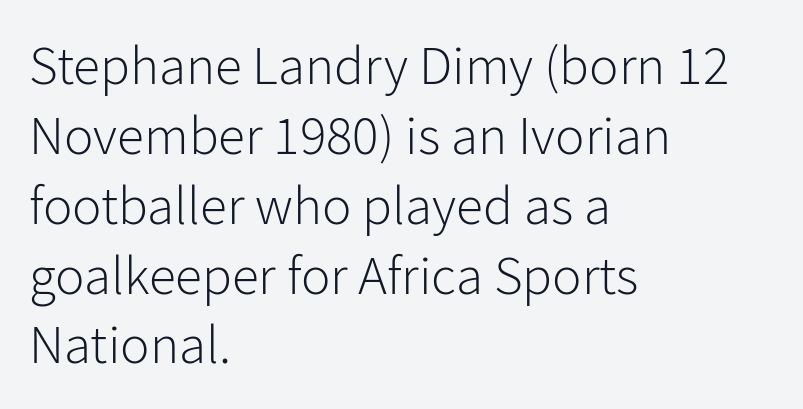
Anything drawn beneath the words? Only blank space. The type is set solid horizontally, with unmodified tracking. Notice how the passage keeps a crisp vertical edge on the left only. Style check: upright.
